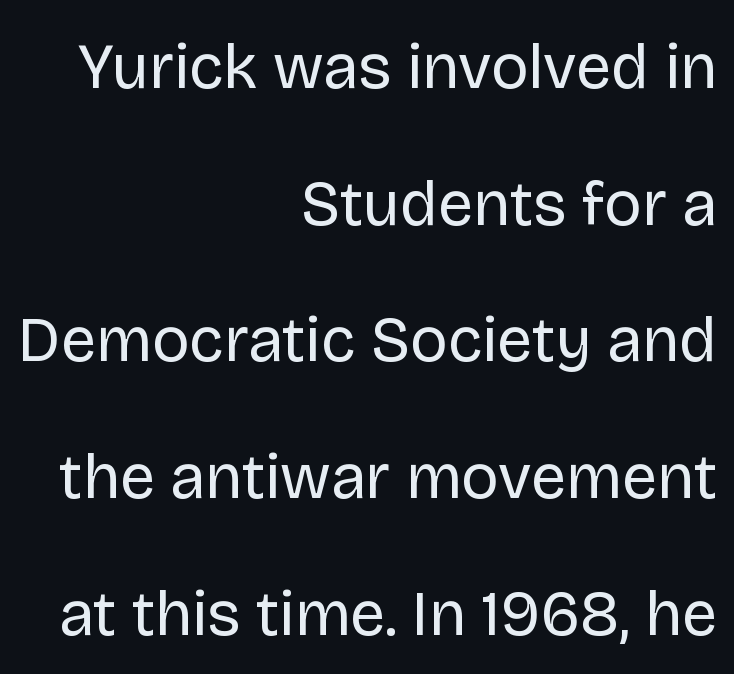
{"serif": "no", "italic": "no", "bold": "no", "weight": "regular", "width": "normal", "stroke_contrast": "low", "x_height": "large", "monospaced": "no", "underline": "no", "align": "right", "line_spacing": "loose", "line_spacing_ratio": 2.17, "letter_spacing": "normal", "letter_spacing_em": 0.0, "glyph_px": 63}
